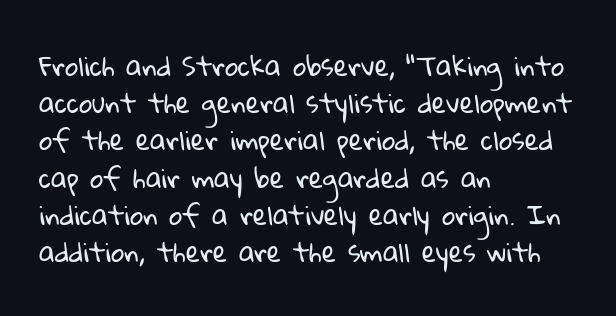
The block of text has a typical density, with ordinary space between rows. A student would call this left alignment; a typographer would say flush left, rag right. Compared with typical body copy, the letter spacing here is the same. The glyphs are unaccompanied by any horizontal stroke below them. Nothing heavy about these letters — not bold at all.
